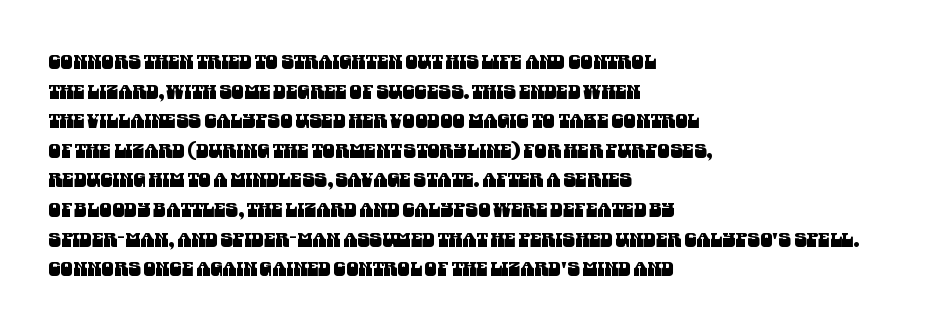
The rendering uses a moderate line-height, typical for paragraphs. The strip under each line holds only bare page. Does the copy run flush right? No — it runs flush left. Tracking here is standard; glyphs follow each other at the usual distance.
